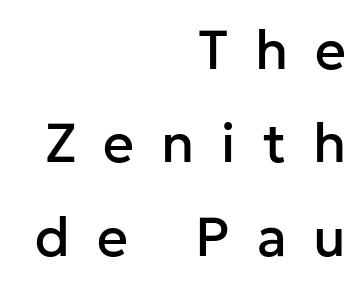
The image shows 54 px sans-serif type, upright; set right-aligned, line spacing 1.73x, unusually wide letter spacing (+0.5 em), not underlined; low stroke contrast and a medium x-height.
